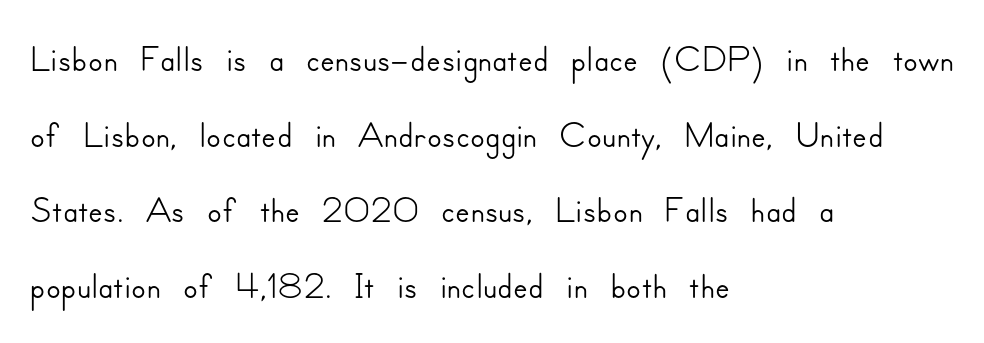
The image shows 54 px sans-serif type, upright; set left-aligned, normal line spacing (1.4x), normal letter spacing, not underlined; low stroke contrast and a small x-height.
